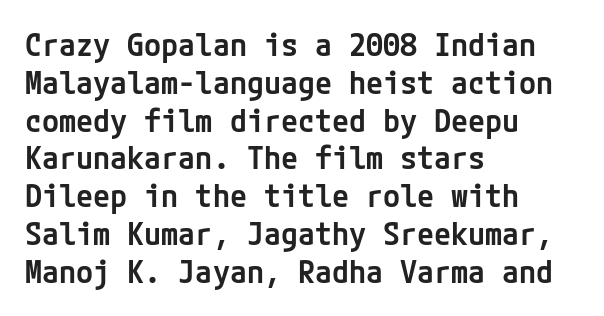
The image shows 31 px semibold sans-serif type, upright; set left-aligned, line spacing 1.22x, normal letter spacing, not underlined; low stroke contrast and a medium x-height.
